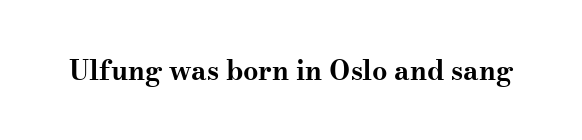
{"italic": "no", "bold": "yes", "underline": "no", "letter_spacing": "normal", "letter_spacing_em": 0.0, "glyph_px": 27}
